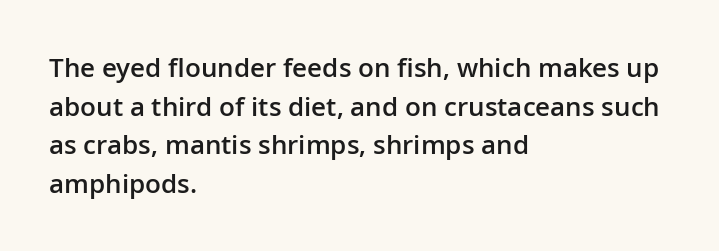
Q: Is the text bold? A: Semi-bold.
Q: Is the text italic (slanted)? A: No, it is upright.
Q: Is the text underlined? A: No.
Q: How is the paragraph aligned? A: Left-aligned.
Q: Is the spacing between letters normal or unusually wide? A: Normal.
Q: Is the spacing between lines tight, normal or loose? A: Normal.
